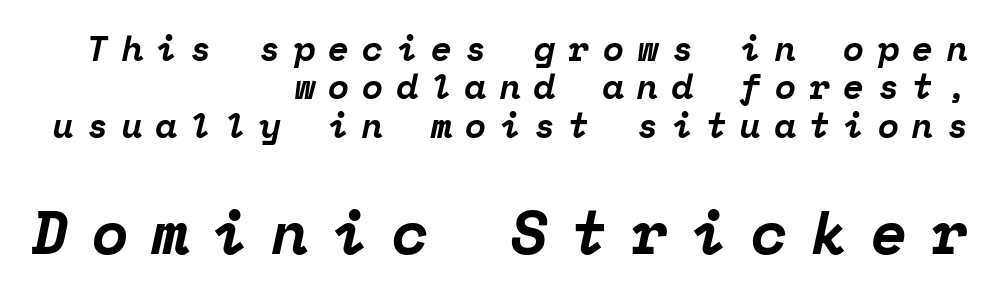
Any mark beneath the type? The region is blank. To sum up the face: it has serifs. Heavy-handed strokes throughout: this text is bold. Vertical spacing — tight. Every row of glyphs terminates at an identical x-position on the right. Each letter, wide or thin by design, is forced into the same width here.
